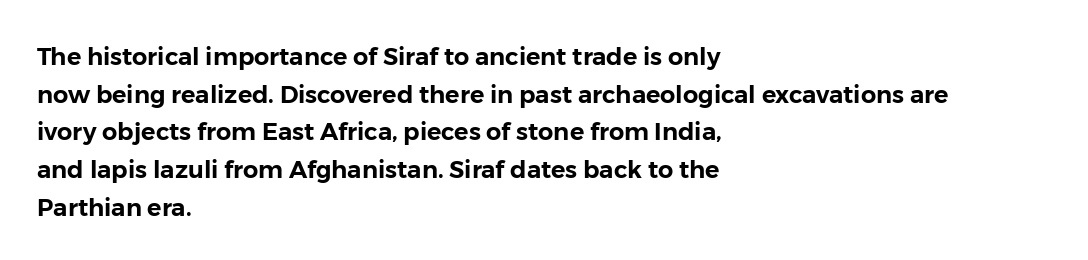
Q: Is the text italic (slanted)? A: No, it is upright.
Q: Is the text underlined? A: No.
Q: How is the paragraph aligned? A: Left-aligned.
Q: Is the spacing between letters normal or unusually wide? A: Normal.
Q: Is the spacing between lines tight, normal or loose? A: Normal.
